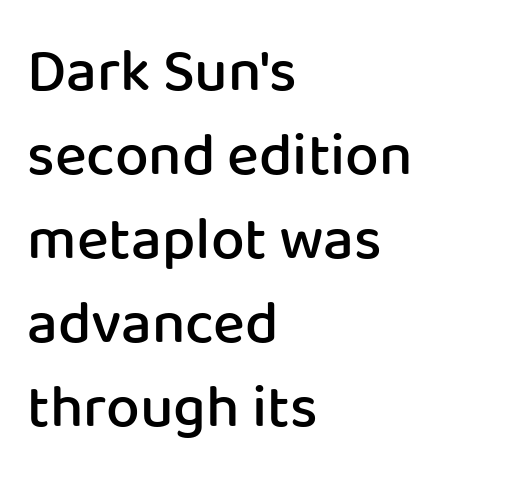
The image shows 60 px semibold sans-serif type, upright; set left-aligned, normal line spacing (1.4x), normal letter spacing, not underlined; low stroke contrast and a medium x-height.
